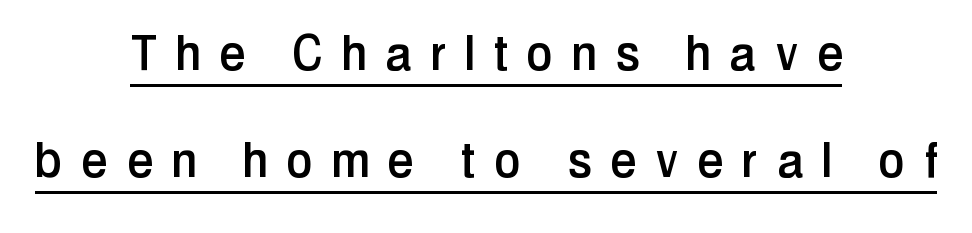
The image shows 58 px condensed sans-serif type, upright; set centered, line spacing 1.85x, unusually wide letter spacing (+0.35 em), underlined; low stroke contrast and a medium x-height.
